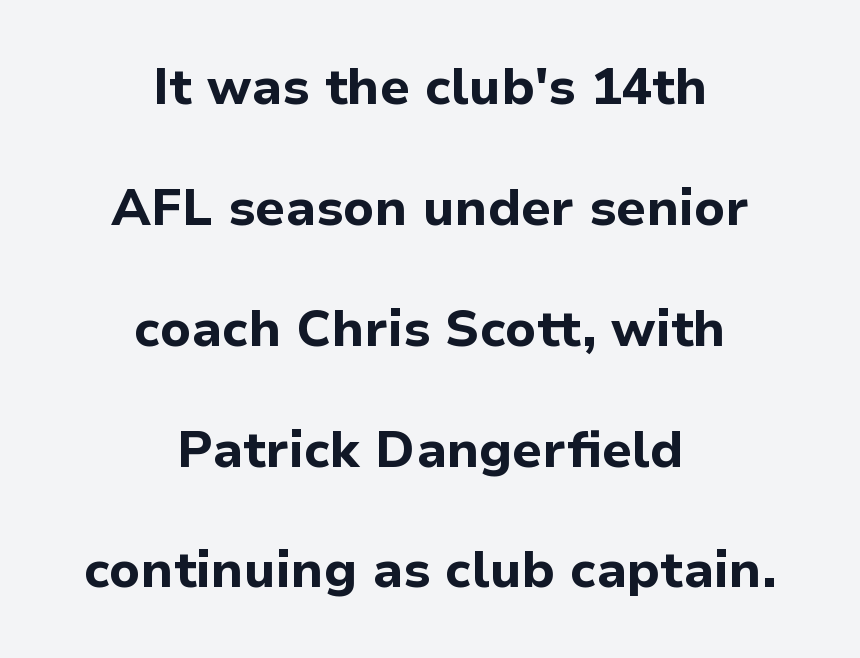
{"serif": "no", "italic": "no", "bold": "yes", "weight": "bold", "width": "normal", "stroke_contrast": "low", "x_height": "medium", "monospaced": "no", "underline": "no", "align": "center", "line_spacing": "loose", "line_spacing_ratio": 2.37, "letter_spacing": "normal", "letter_spacing_em": 0.0, "glyph_px": 51}
